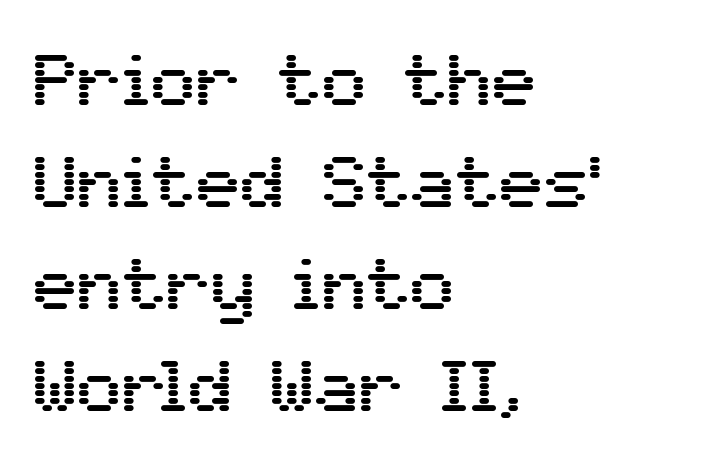
The image shows 74 px sans-serif type, upright; set left-aligned, normal line spacing (1.38x), normal letter spacing, not underlined; medium stroke contrast and a medium x-height.
